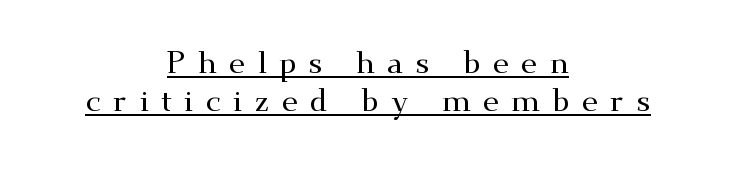
You can tell it's not italic because the verticals are truly vertical. Horizontally, the lines are justified to the midpoint only. The letters advance in unequal steps, a hallmark of proportional type. Glyph-to-glyph distance is far greater than everyday printed text. Letterform terminals end in serifs throughout the passage.
